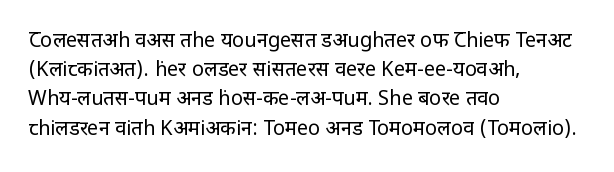
A normal amount of white space separates one row of letters from the next. The foot of each line stays bare and open. The ragged edge is on the right, which tells us the setting is flush left. This sample uses an upright cut, with every glyph sitting square on the baseline. No chunkiness to these letters — they're not bold. Does extra space separate the letters? No, they use regular spacing.
